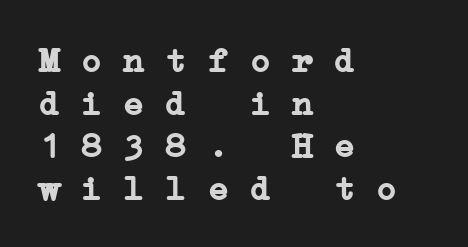
{"serif": "yes", "bold": "yes", "weight": "semibold", "width": "wide", "stroke_contrast": "low", "x_height": "medium", "monospaced": "yes", "underline": "no", "align": "left", "line_spacing_ratio": 1.22, "letter_spacing": "normal", "letter_spacing_em": 0.0, "glyph_px": 35}
